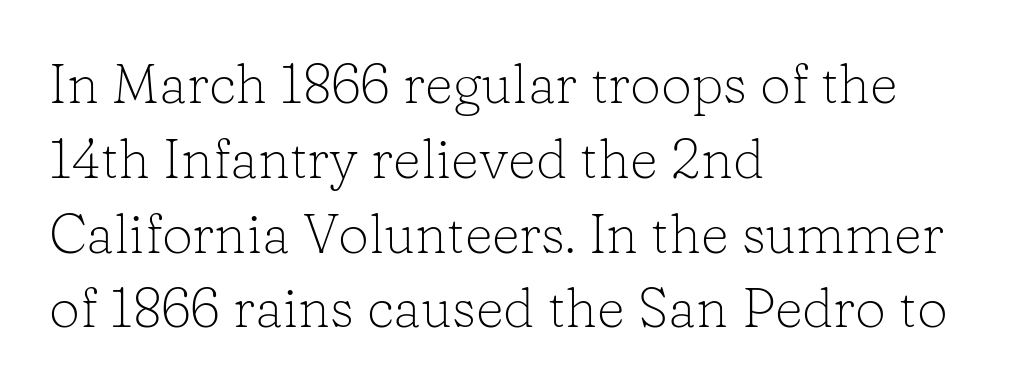
Q: Is the text bold? A: No.
Q: Is the text italic (slanted)? A: No, it is upright.
Q: Is the typeface a serif or a sans-serif typeface? A: Serif.
Q: Is the text underlined? A: No.
Q: How is the paragraph aligned? A: Left-aligned.
Q: Is the spacing between letters normal or unusually wide? A: Normal.
Q: Is the spacing between lines tight, normal or loose? A: Normal.
Q: Width (condensed, normal, or wide)? A: Normal.
Q: Stroke contrast? A: Low.
Q: x-height? A: Medium.
Q: Monospaced? A: No.
